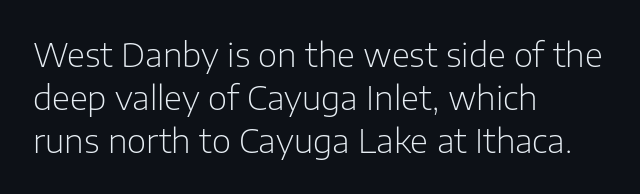
{"serif": "no", "italic": "no", "bold": "no", "weight": "light", "width": "normal", "stroke_contrast": "low", "x_height": "medium", "monospaced": "no", "underline": "no", "align": "left", "line_spacing": "normal", "line_spacing_ratio": 1.3, "letter_spacing": "normal", "letter_spacing_em": 0.0, "glyph_px": 33}
